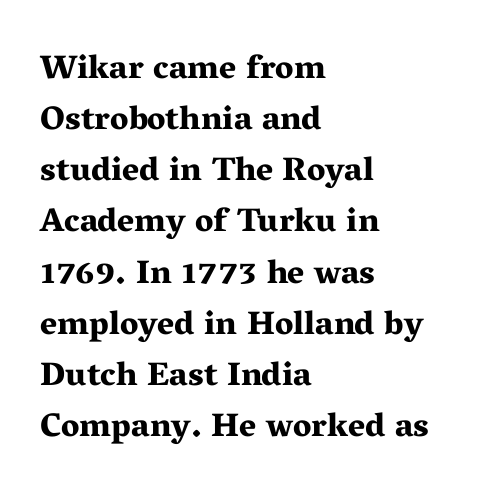
Think of a printed novel: that variable character pitch is what you see here. This rendering features lettering with no underline. The passage is arranged the way most books set body copy — flush left. These lines keep a tight, regular rhythm from letter to letter. Unlike italic type, these characters show no tilt at all.
